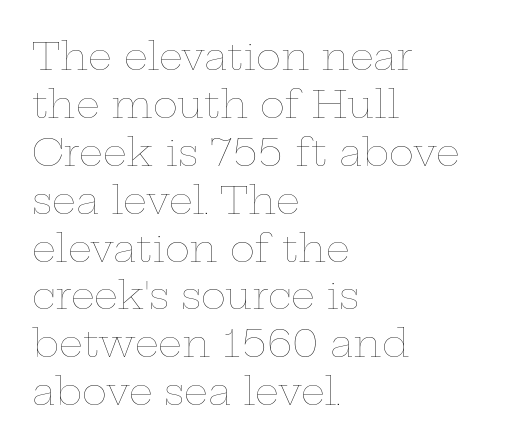
Q: Is the text bold? A: No.
Q: Is the text italic (slanted)? A: No, it is upright.
Q: Is the text underlined? A: No.
Q: How is the paragraph aligned? A: Left-aligned.
Q: Is the spacing between letters normal or unusually wide? A: Normal.
Q: Is the spacing between lines tight, normal or loose? A: Normal.
Q: Width (condensed, normal, or wide)? A: Wide.
Q: Stroke contrast? A: Low.
Q: x-height? A: Medium.
Q: Monospaced? A: No.
